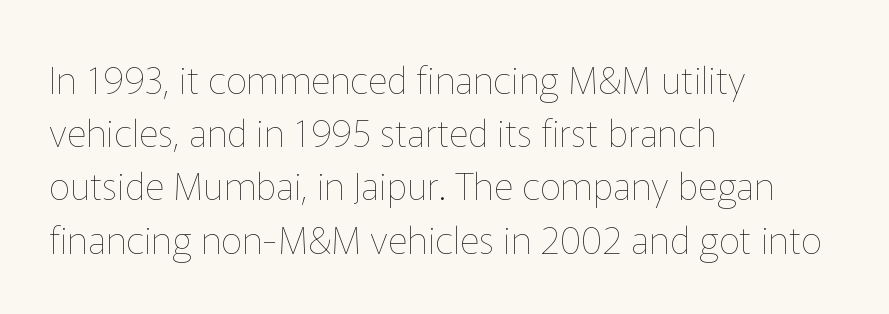
The image shows 38 px thin type, upright; set left-aligned, normal line spacing (1.4x), normal letter spacing, not underlined; low stroke contrast and a medium x-height.
